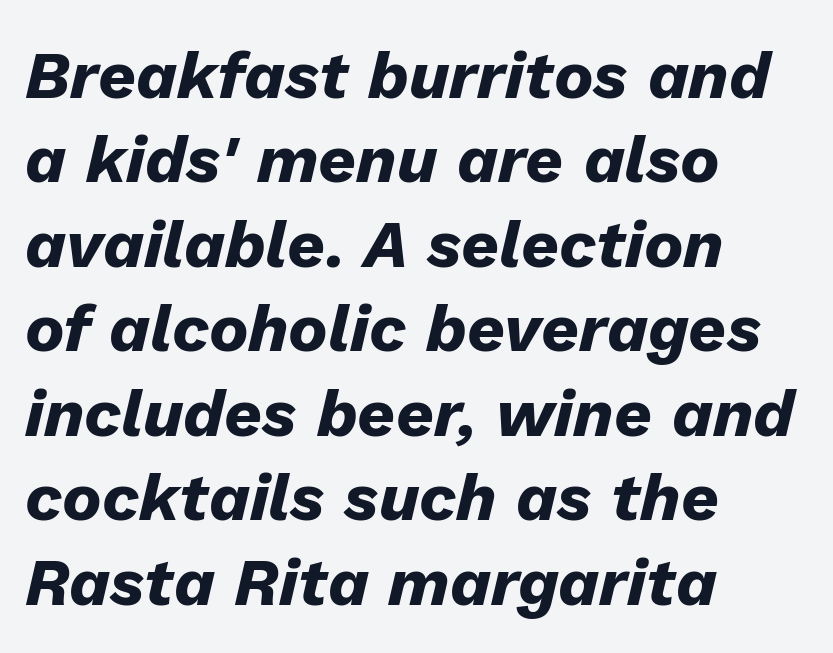
{"italic": "yes", "lean": "right", "slant_degrees": 13, "bold": "yes", "weight": "heavy", "width": "normal", "stroke_contrast": "low", "x_height": "medium", "monospaced": "no", "underline": "no", "align": "left", "line_spacing": "normal", "line_spacing_ratio": 1.28, "letter_spacing": "normal", "letter_spacing_em": 0.0, "glyph_px": 66}
